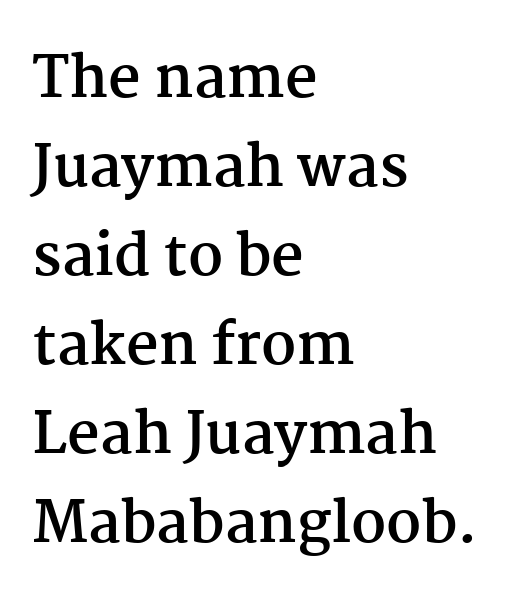
{"serif": "yes", "italic": "no", "bold": "yes", "weight": "semibold", "width": "normal", "stroke_contrast": "medium", "x_height": "medium", "monospaced": "no", "underline": "no", "align": "left", "line_spacing": "normal", "line_spacing_ratio": 1.56, "letter_spacing": "normal", "letter_spacing_em": 0.0, "glyph_px": 57}
